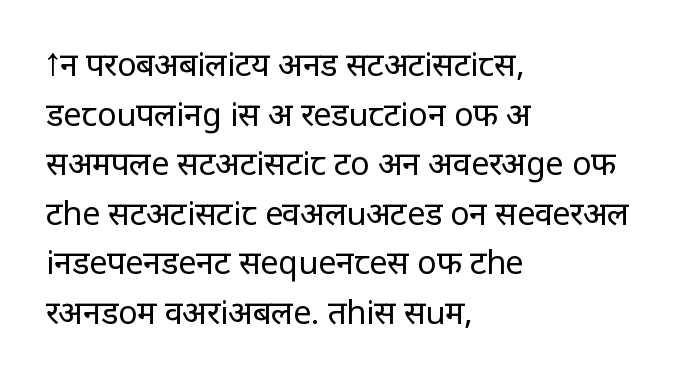
Q: Is the text bold? A: No.
Q: Is the text italic (slanted)? A: No, it is upright.
Q: Is the typeface a serif or a sans-serif typeface? A: Sans-serif.
Q: Is the text underlined? A: No.
Q: How is the paragraph aligned? A: Left-aligned.
Q: Is the spacing between letters normal or unusually wide? A: Normal.
Q: Is the spacing between lines tight, normal or loose? A: Normal.
Q: Width (condensed, normal, or wide)? A: Normal.
Q: Stroke contrast? A: Low.
Q: x-height? A: Large.
Q: Monospaced? A: No.
